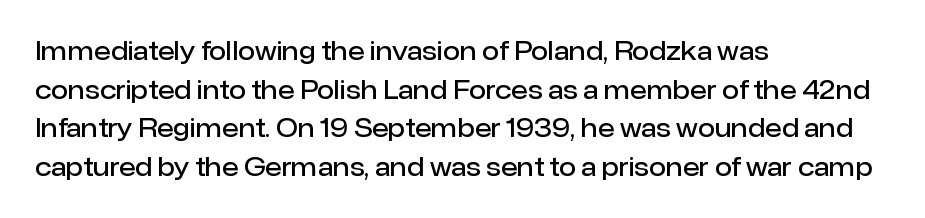
Q: Is the text bold? A: Semi-bold.
Q: Is the text italic (slanted)? A: No, it is upright.
Q: Is the text underlined? A: No.
Q: How is the paragraph aligned? A: Left-aligned.
Q: Is the spacing between letters normal or unusually wide? A: Normal.
Q: Is the spacing between lines tight, normal or loose? A: Normal.
